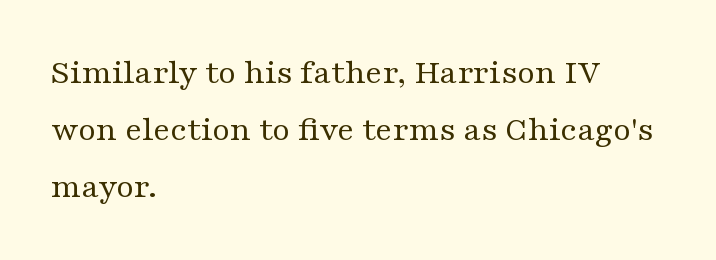
The font family rendered here belongs to the serif group. The specimen reads as upright at a glance. In CSS terms this would be text-align: left. The tracking reads as untouched default to a designer's eye. Each row of text sits above clean, open space.
